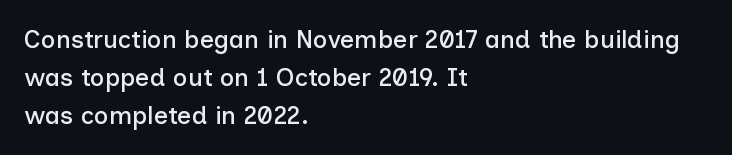
The image shows 25 px text type, upright; set left-aligned, normal line spacing (1.52x), normal letter spacing, not underlined.
